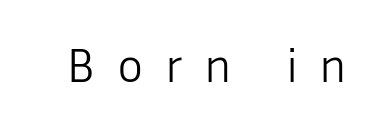
Varying glyph widths throughout — classic text-font behaviour. A quiet, ordinary-to-light weight characterises the typeface. Is there any slant? The stems are plumb. Is the letter spacing exaggerated? Yes — the characters are pushed far apart. The passage shown is not underscored anywhere. Does the type have serifs? No, each stem ends abruptly.
